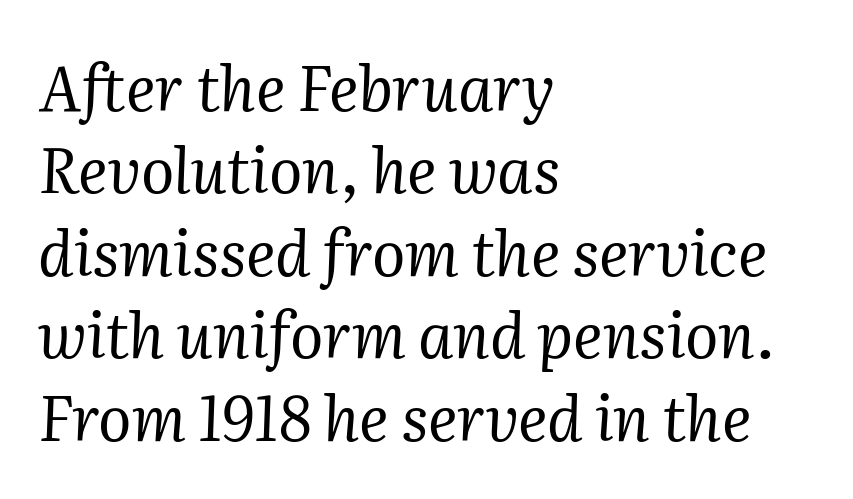
The image shows 62 px regular-weight serif type, italic (leaning right); set left-aligned, normal line spacing (1.33x), normal letter spacing, not underlined; medium stroke contrast and a medium x-height.
